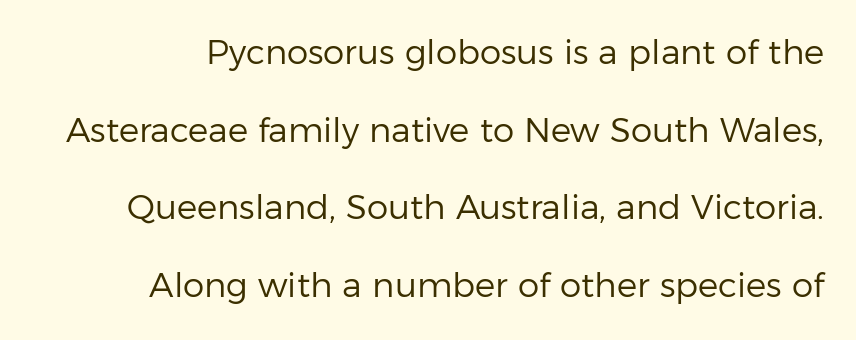
The image shows 34 px regular-weight sans-serif type, upright; set loose line spacing (2.28x), normal letter spacing, not underlined; low stroke contrast and a medium x-height.
